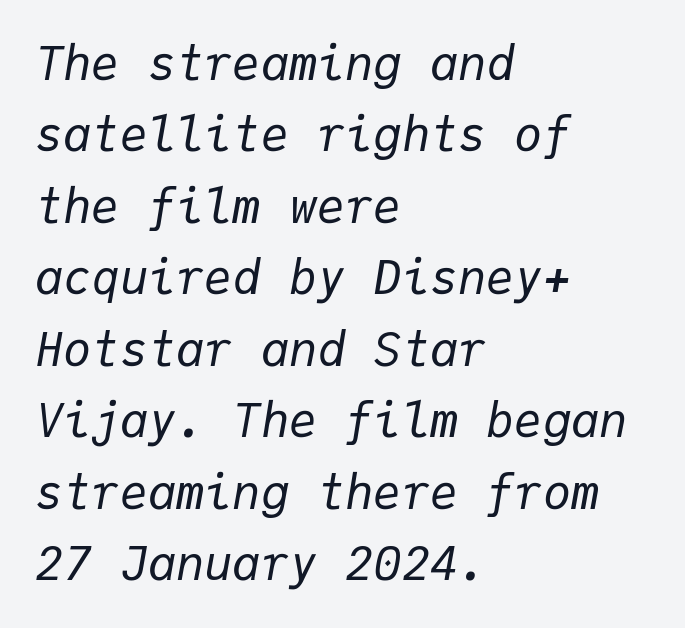
This sample has the even, mechanical cadence of fixed-width lettering. It's the slanting kind of type. Only glyphs here, with clear space below each row. These glyphs show unthickened strokes, regular width or finer.
